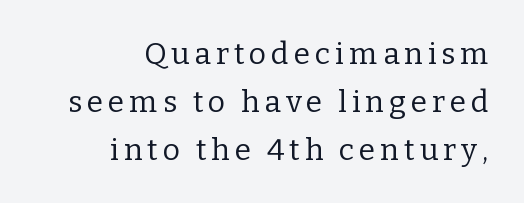
{"serif": "yes", "italic": "no", "bold": "no", "weight": "regular", "width": "normal", "stroke_contrast": "low", "x_height": "medium", "monospaced": "no", "underline": "no", "align": "right", "line_spacing": "normal", "line_spacing_ratio": 1.6, "glyph_px": 30}
